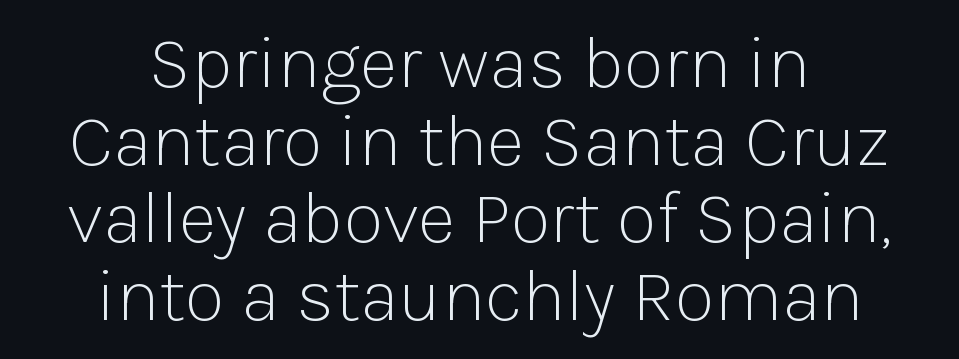
The image shows 74 px light sans-serif type, upright; set centered, tight line spacing (1.05x), normal letter spacing, not underlined; low stroke contrast and a medium x-height.
